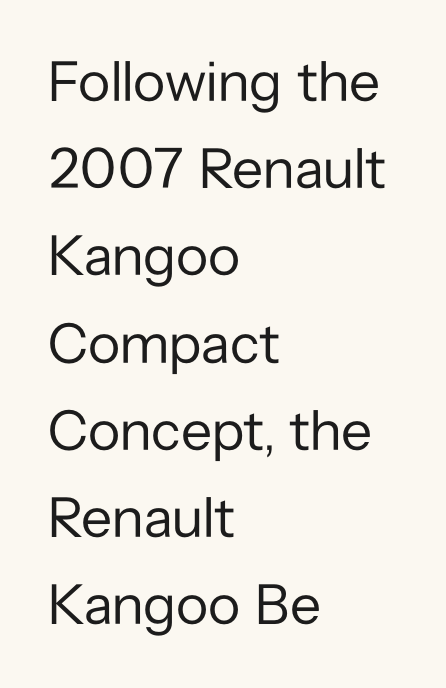
Q: Is the text bold? A: No.
Q: Is the text italic (slanted)? A: No, it is upright.
Q: Is the typeface a serif or a sans-serif typeface? A: Sans-serif.
Q: Is the text underlined? A: No.
Q: How is the paragraph aligned? A: Left-aligned.
Q: Is the spacing between letters normal or unusually wide? A: Normal.
Q: Is the spacing between lines tight, normal or loose? A: Normal.
Q: Width (condensed, normal, or wide)? A: Normal.
Q: Stroke contrast? A: Low.
Q: x-height? A: Medium.
Q: Monospaced? A: No.
